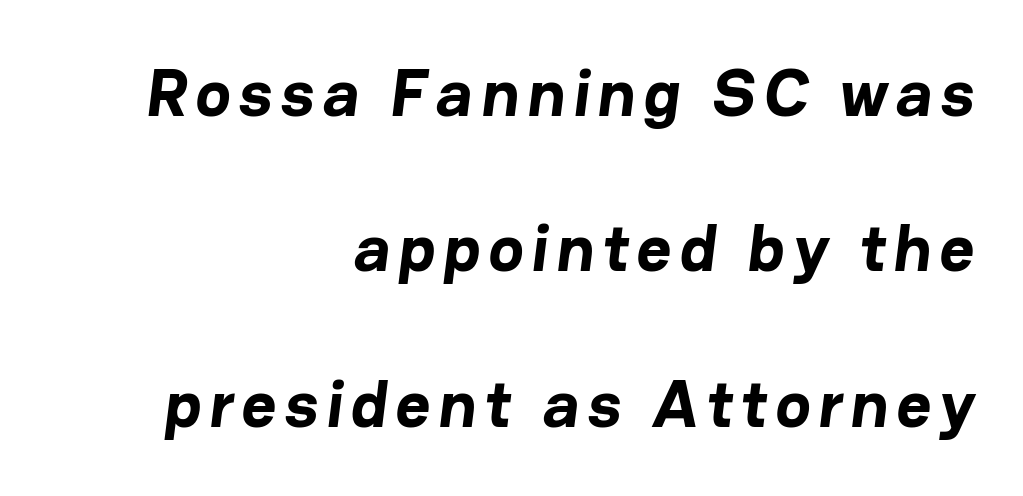
Q: Is the text bold? A: Yes.
Q: Is the typeface a serif or a sans-serif typeface? A: Sans-serif.
Q: Is the text underlined? A: No.
Q: How is the paragraph aligned? A: Right-aligned.
Q: Is the spacing between lines tight, normal or loose? A: Loose.
Q: Width (condensed, normal, or wide)? A: Normal.
Q: Stroke contrast? A: Low.
Q: x-height? A: Medium.
Q: Monospaced? A: No.
